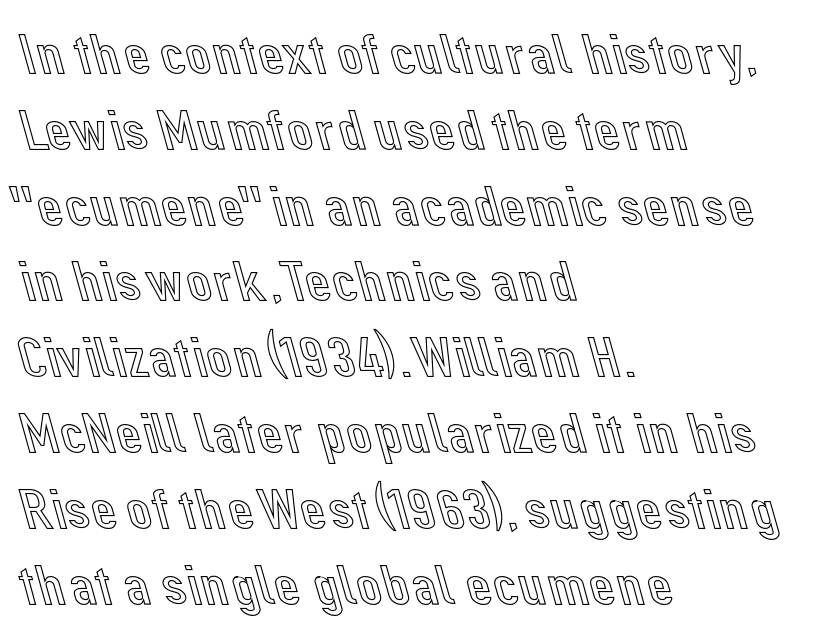
{"width": "normal", "x_height": "medium", "monospaced": "no", "underline": "no", "align": "left", "line_spacing": "normal", "line_spacing_ratio": 1.33, "letter_spacing": "normal", "letter_spacing_em": 0.0, "glyph_px": 57}
